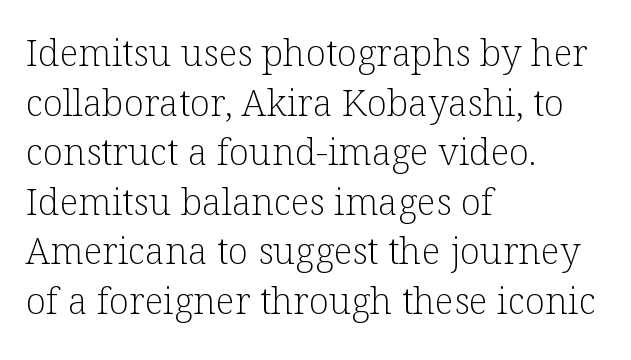
Spacing verdict: proportional, widths tailored to each character. The horizontal fit of the characters is conventional and even. Anything drawn beneath the words? Only blank space. I'd call this a serif setting — the letters wear small feet. These lines were composed using upright roman letters.
